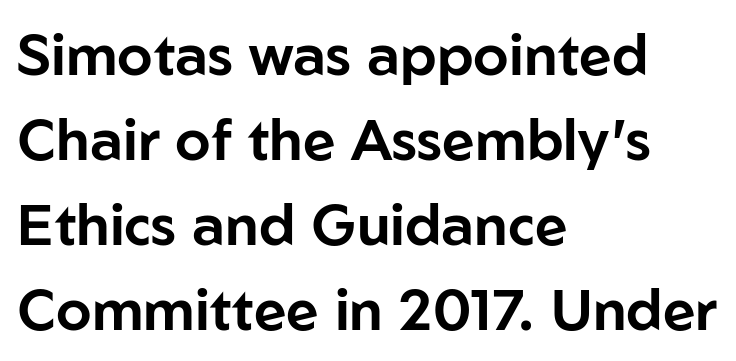
Are there feet on the stems? There aren't — it's a sans. This rendering uses left alignment, leaving the right contour irregular. In terms of leading, this rendering sits right in the middle. The rendering uses natural spacing where letterforms have individual widths. The glyphs are unaccompanied by any horizontal stroke below them.
